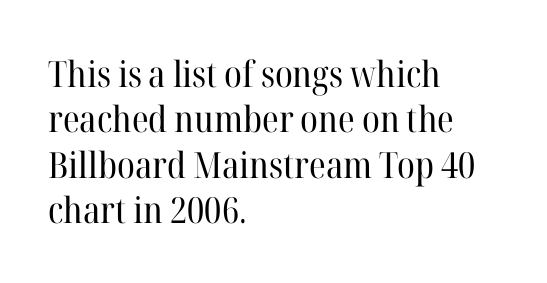
{"serif": "yes", "italic": "no", "bold": "no", "weight": "regular", "width": "normal", "stroke_contrast": "high", "x_height": "medium", "monospaced": "no", "underline": "no", "align": "left", "line_spacing": "normal", "line_spacing_ratio": 1.26, "letter_spacing": "normal", "letter_spacing_em": 0.0, "glyph_px": 36}
